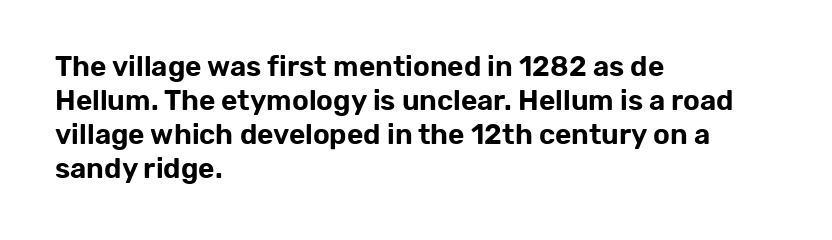
The paragraph has a hard left edge and a soft right edge. Unlike italic type, these characters show no tilt at all. The passage shown is typeset with a sans-serif family. These lines are rendered in a variable-pitch font. Only glyphs here, with clear space below each row. You could call the tracking neutral — neither tight nor loose.
